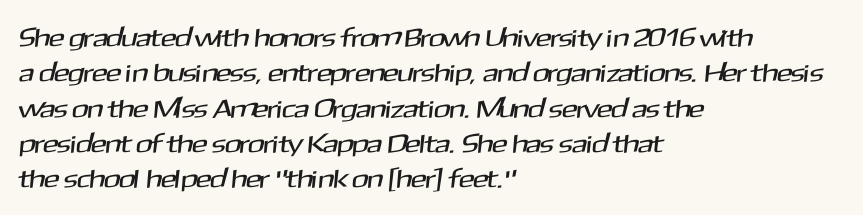
The image shows 26 px text type; set left-aligned, normal line spacing (1.36x), normal letter spacing, not underlined.
